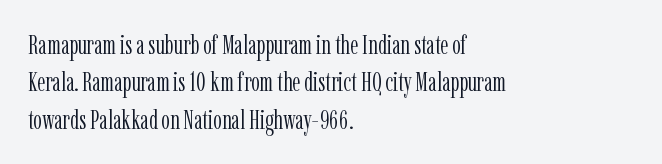
Interline gaps are of average width in this sample. Inter-character spacing is left at the font's built-in metrics. If you drew a line through each stem, it would be perfectly vertical. Words float on clear page, feet unadorned. Each line starts at the same left margin while the right side varies.
